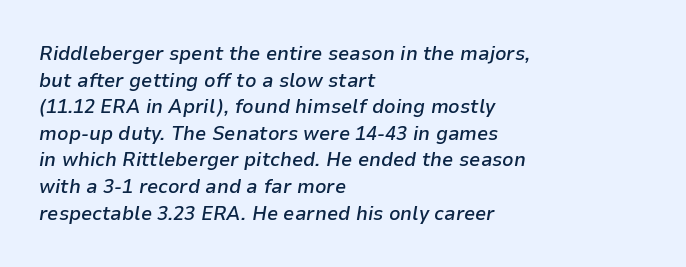
Tracking value appears to be zero — textbook default spacing. The paragraph has a hard left edge and a soft right edge. Regular leading. This is oblique type, the kind used for emphasis or titles. On the weight axis this lands at semibold, roughly 600.
